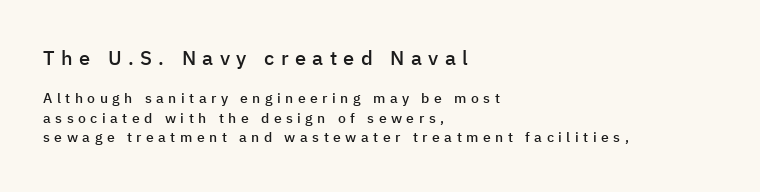
{"italic": "no", "bold": "semi", "underline": "no", "align": "left", "line_spacing": "normal", "line_spacing_ratio": 1.4, "letter_spacing": "wide", "letter_spacing_em": 0.32, "larger_block": "first", "size_ratio": 1.43, "glyph_px": 20}
